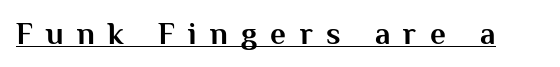
Q: Is the text bold? A: Yes.
Q: Is the text italic (slanted)? A: No, it is upright.
Q: Is the typeface a serif or a sans-serif typeface? A: Sans-serif.
Q: Is the text underlined? A: Yes.
Q: Is the spacing between letters normal or unusually wide? A: Unusually wide.
Q: Width (condensed, normal, or wide)? A: Normal.
Q: Stroke contrast? A: Medium.
Q: x-height? A: Medium.
Q: Monospaced? A: No.
